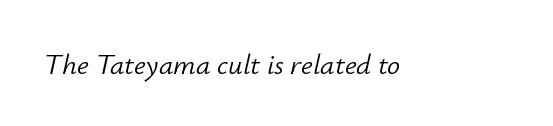
Q: Is the text bold? A: No.
Q: Is the text italic (slanted)? A: Yes, it leans right by about 12 degrees.
Q: Is the text underlined? A: No.
Q: Is the spacing between letters normal or unusually wide? A: Normal.
Q: Width (condensed, normal, or wide)? A: Normal.
Q: Stroke contrast? A: Low.
Q: x-height? A: Small.
Q: Monospaced? A: No.
